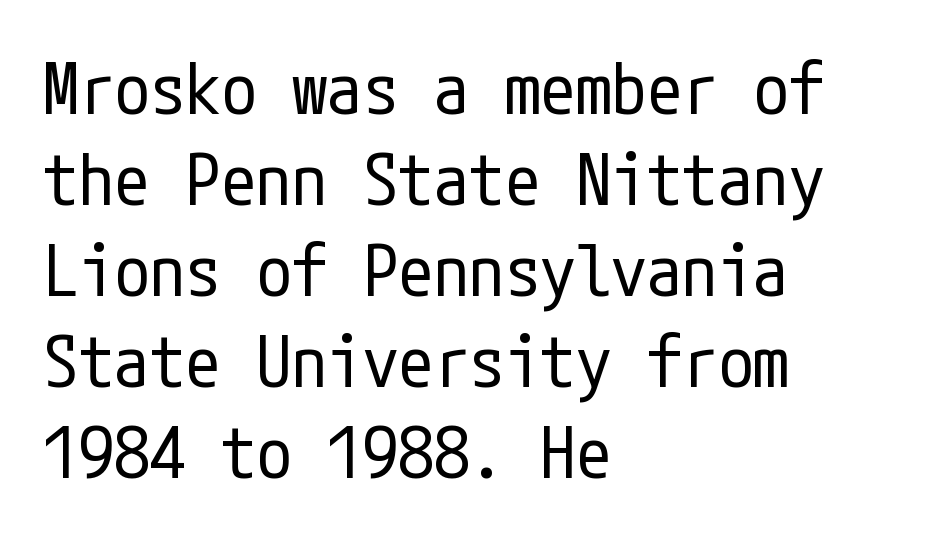
The image shows 71 px regular-weight, condensed sans-serif type, upright; set left-aligned, normal line spacing (1.28x), normal letter spacing, not underlined; low stroke contrast and a medium x-height.
